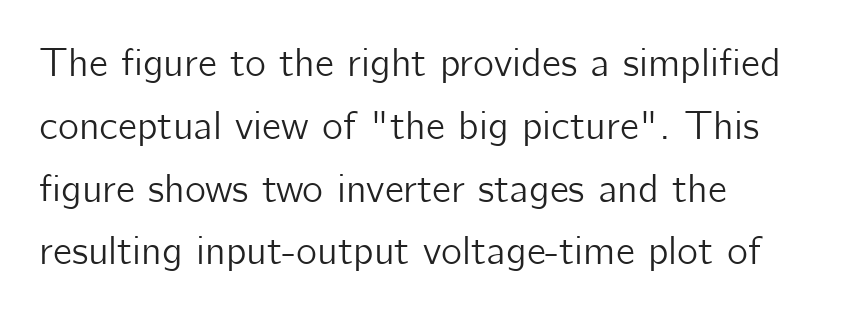
Varying glyph widths throughout — classic text-font behaviour. Compared with a centered layout, this one pins lines to the left instead. The horizontal fit of the characters is conventional and even. In terms of posture, this sample is upright. Quick note: interline space is typical.
